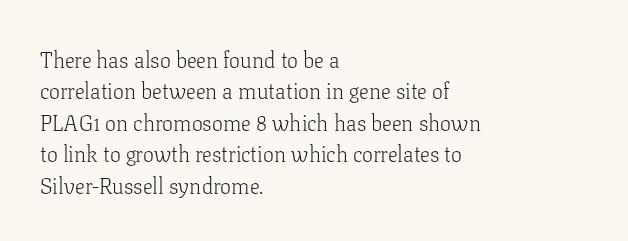
{"italic": "no", "bold": "no", "underline": "no", "align": "left", "line_spacing": "normal", "line_spacing_ratio": 1.43, "letter_spacing": "normal", "letter_spacing_em": 0.0, "glyph_px": 22}
